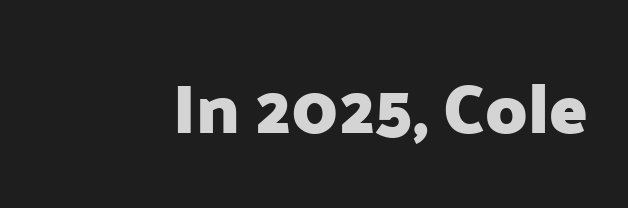
{"serif": "no", "italic": "no", "bold": "yes", "weight": "heavy", "width": "normal", "stroke_contrast": "low", "x_height": "medium", "monospaced": "no", "underline": "no", "letter_spacing": "normal", "letter_spacing_em": 0.0, "glyph_px": 70}
